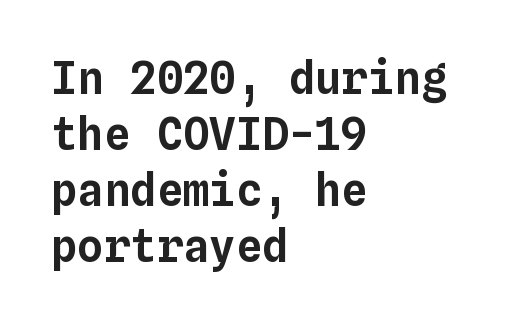
Each row of text sits above clean, open space. The rag falls on the right side of this text block. In terms of letterspacing, this is plain default setting. Whoever set this chose a conventional vertical rhythm. Does the lettering tilt? It doesn't — this is upright. The letters march in equal steps, a hallmark of fixed-pitch type.
